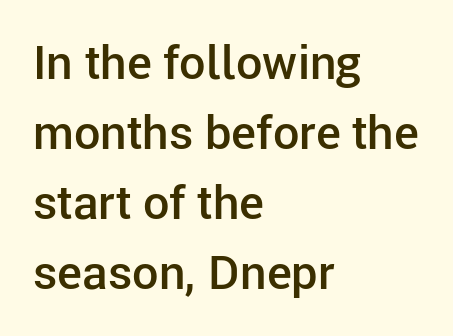
Q: Is the text bold? A: Semi-bold.
Q: Is the text italic (slanted)? A: No, it is upright.
Q: Is the typeface a serif or a sans-serif typeface? A: Sans-serif.
Q: Is the text underlined? A: No.
Q: How is the paragraph aligned? A: Left-aligned.
Q: Is the spacing between letters normal or unusually wide? A: Normal.
Q: Is the spacing between lines tight, normal or loose? A: Normal.
Q: Width (condensed, normal, or wide)? A: Normal.
Q: Stroke contrast? A: Low.
Q: x-height? A: Medium.
Q: Monospaced? A: No.
